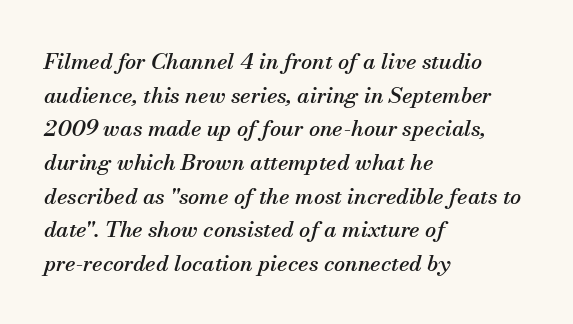
What stands out about the letter spacing? Nothing — it is the standard amount. Any mark beneath the type? The region is blank. The letters are slanted; this is an italic face. Compared with typical paragraphs, the rows here are spaced about the same. The ragged edge is on the right, which tells us the setting is flush left.
